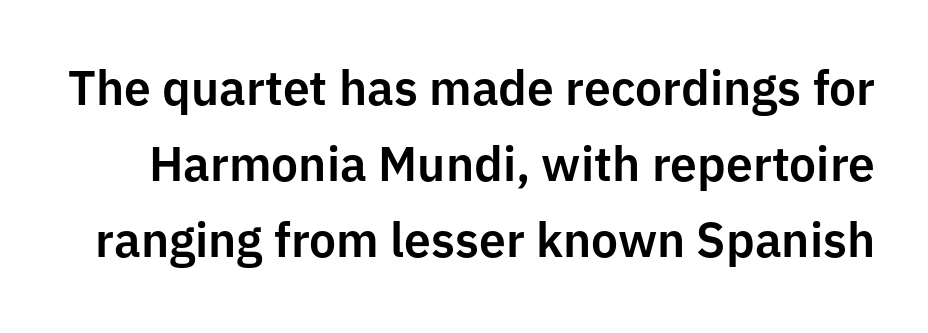
Q: Is the text italic (slanted)? A: No, it is upright.
Q: Is the typeface a serif or a sans-serif typeface? A: Sans-serif.
Q: Is the text underlined? A: No.
Q: Is the spacing between letters normal or unusually wide? A: Normal.
Q: Is the spacing between lines tight, normal or loose? A: Normal.
Q: Width (condensed, normal, or wide)? A: Normal.
Q: Stroke contrast? A: Low.
Q: x-height? A: Medium.
Q: Monospaced? A: No.
